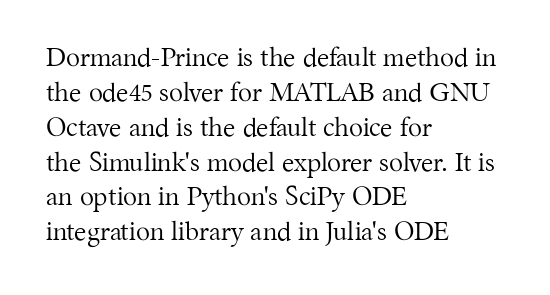
{"italic": "no", "bold": "no", "underline": "no", "align": "left", "line_spacing": "normal", "line_spacing_ratio": 1.34, "letter_spacing": "normal", "letter_spacing_em": 0.0, "glyph_px": 26}
